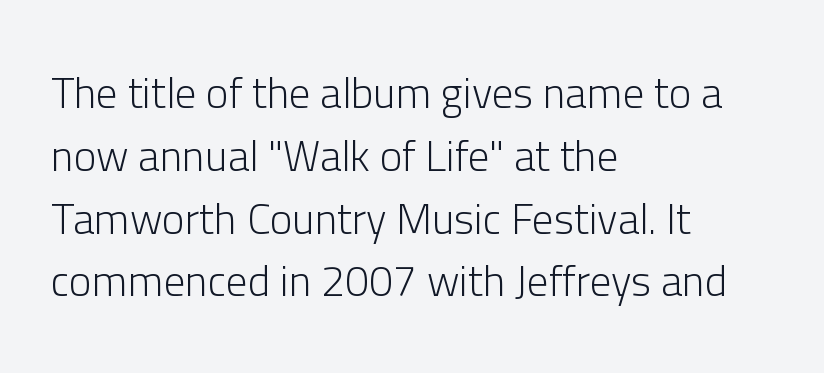
Bold? No — there's no thickening of the strokes. No italicization has been applied; the sample stays upright. Beneath every word, the page is bare. The designer went with a sans here, leaving each stem footless. Tracking here is standard; glyphs follow each other at the usual distance. The paragraph has a hard left edge and a soft right edge.
